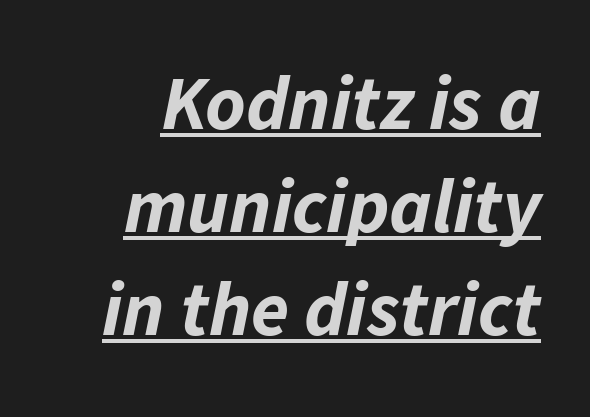
{"italic": "yes", "lean": "right", "slant_degrees": 11, "bold": "yes", "weight": "bold", "width": "normal", "stroke_contrast": "low", "x_height": "medium", "monospaced": "no", "underline": "yes", "align": "right", "line_spacing": "normal", "line_spacing_ratio": 1.34, "letter_spacing": "normal", "letter_spacing_em": 0.0, "glyph_px": 77}
